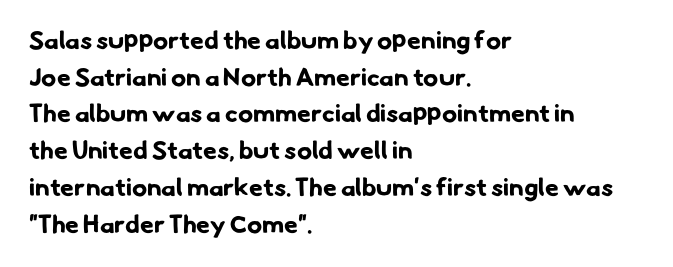
{"bold": "yes", "underline": "no", "align": "left", "line_spacing": "normal", "line_spacing_ratio": 1.47, "letter_spacing": "normal", "letter_spacing_em": 0.0, "glyph_px": 25}
